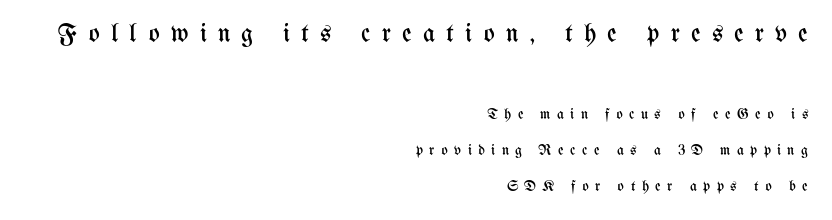
Q: Is the text bold? A: No.
Q: Is the text italic (slanted)? A: No, it is upright.
Q: Is the text underlined? A: No.
Q: How is the paragraph aligned? A: Right-aligned.
Q: Is the spacing between letters normal or unusually wide? A: Unusually wide.
Q: Is the spacing between lines tight, normal or loose? A: Loose.
Q: Which block of text is set in a larger size, the first (top) or the second (bottom)? A: The first (top) one.
